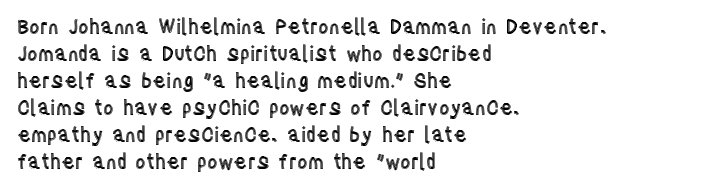
{"italic": "no", "underline": "no", "align": "left", "line_spacing": "normal", "line_spacing_ratio": 1.35, "letter_spacing": "normal", "letter_spacing_em": 0.0, "glyph_px": 20}
